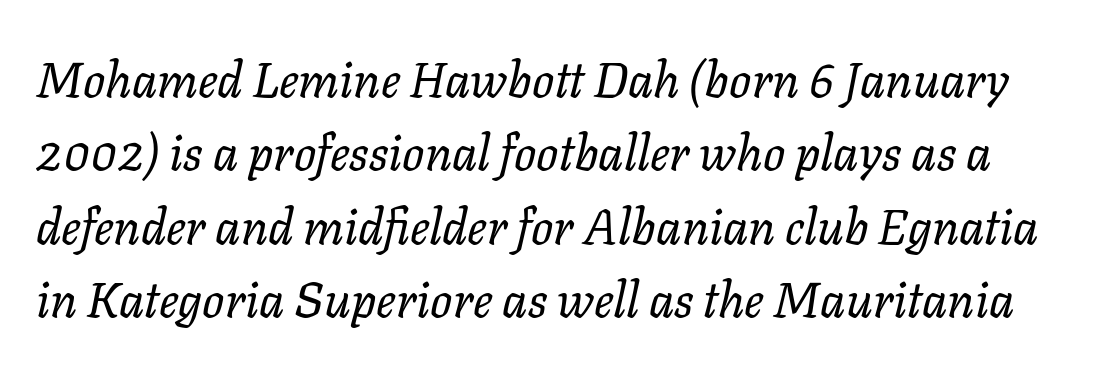
The image shows 49 px regular-weight type, italic (leaning right); set normal line spacing (1.5x), normal letter spacing, not underlined; low stroke contrast and a medium x-height.
